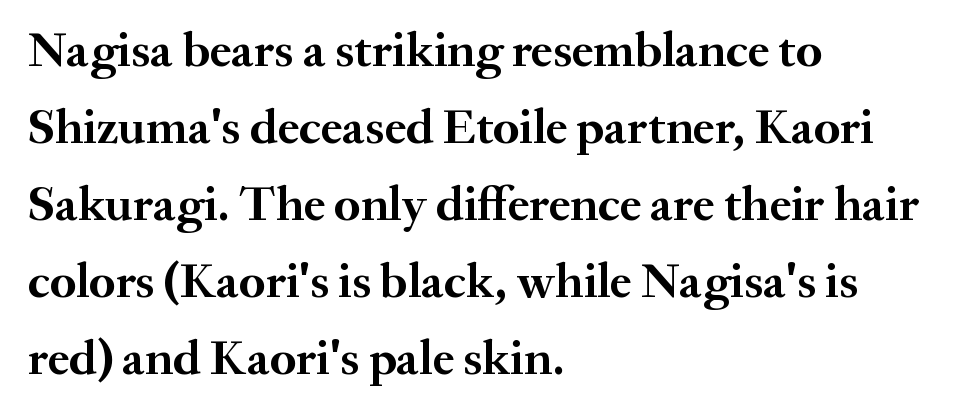
Q: Is the text bold? A: Yes.
Q: Is the text italic (slanted)? A: No, it is upright.
Q: Is the typeface a serif or a sans-serif typeface? A: Serif.
Q: Is the text underlined? A: No.
Q: How is the paragraph aligned? A: Left-aligned.
Q: Is the spacing between letters normal or unusually wide? A: Normal.
Q: Is the spacing between lines tight, normal or loose? A: Normal.
Q: Width (condensed, normal, or wide)? A: Normal.
Q: Stroke contrast? A: Medium.
Q: x-height? A: Small.
Q: Monospaced? A: No.
